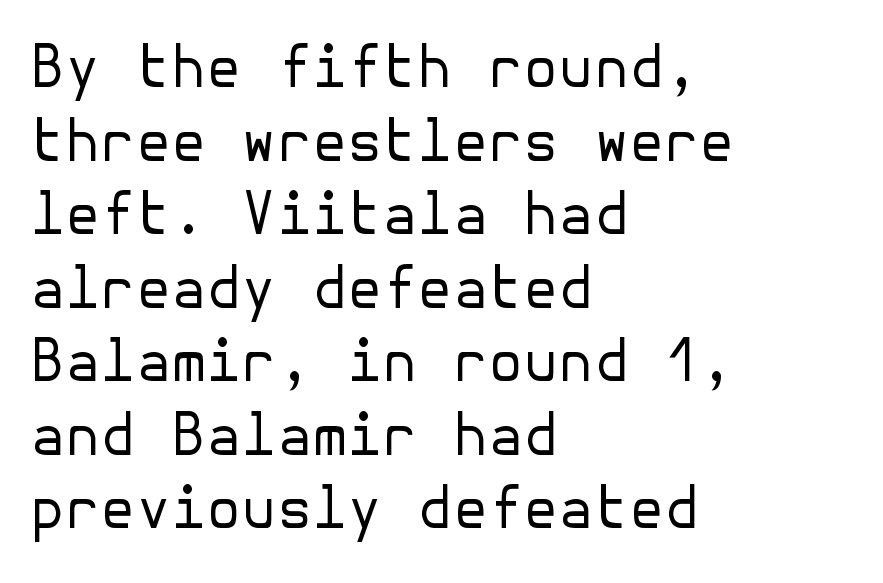
{"serif": "no", "italic": "no", "bold": "no", "weight": "regular", "width": "normal", "stroke_contrast": "low", "x_height": "medium", "underline": "no", "align": "left", "line_spacing": "normal", "line_spacing_ratio": 1.29, "letter_spacing": "normal", "letter_spacing_em": 0.0, "glyph_px": 57}
